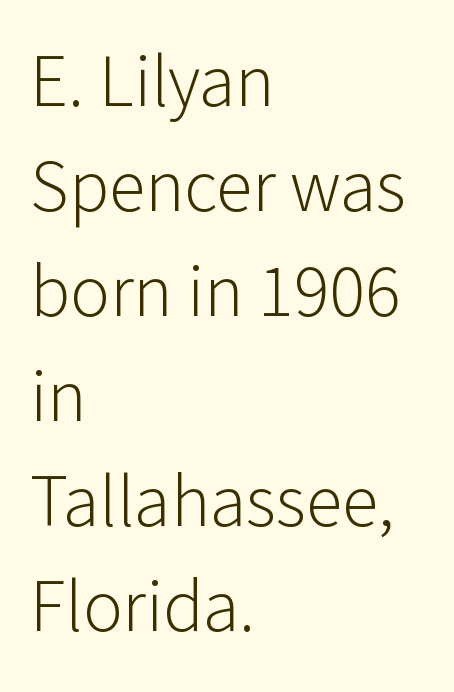
Q: Is the text bold? A: No.
Q: Is the text italic (slanted)? A: No, it is upright.
Q: Is the typeface a serif or a sans-serif typeface? A: Sans-serif.
Q: Is the text underlined? A: No.
Q: How is the paragraph aligned? A: Left-aligned.
Q: Is the spacing between letters normal or unusually wide? A: Normal.
Q: Is the spacing between lines tight, normal or loose? A: Normal.
Q: Width (condensed, normal, or wide)? A: Normal.
Q: Stroke contrast? A: Low.
Q: x-height? A: Medium.
Q: Monospaced? A: No.
